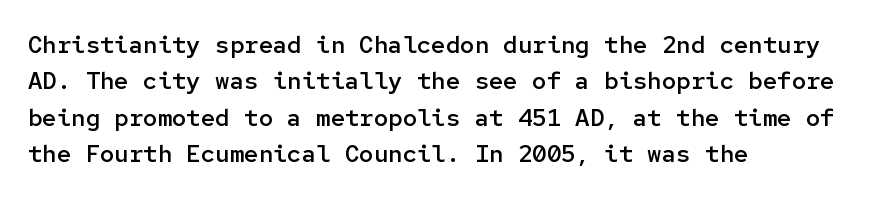
Q: Is the text bold? A: Semi-bold.
Q: Is the text italic (slanted)? A: No, it is upright.
Q: Is the text underlined? A: No.
Q: How is the paragraph aligned? A: Left-aligned.
Q: Is the spacing between letters normal or unusually wide? A: Normal.
Q: Is the spacing between lines tight, normal or loose? A: Normal.
